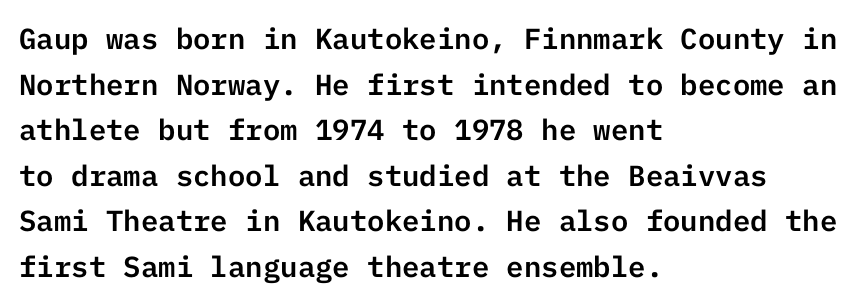
Q: Is the text italic (slanted)? A: No, it is upright.
Q: Is the typeface a serif or a sans-serif typeface? A: Sans-serif.
Q: Is the text underlined? A: No.
Q: How is the paragraph aligned? A: Left-aligned.
Q: Is the spacing between letters normal or unusually wide? A: Normal.
Q: Is the spacing between lines tight, normal or loose? A: Normal.
Q: Width (condensed, normal, or wide)? A: Normal.
Q: Stroke contrast? A: Low.
Q: x-height? A: Medium.
